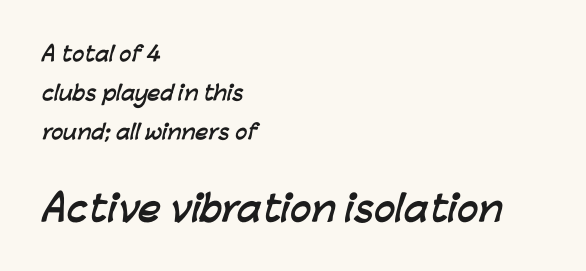
The image shows 35 px semibold sans-serif type; set left-aligned, loose line spacing (1.95x), normal letter spacing, not underlined; the second (bottom) block is 1.75x larger; low stroke contrast and a medium x-height.
